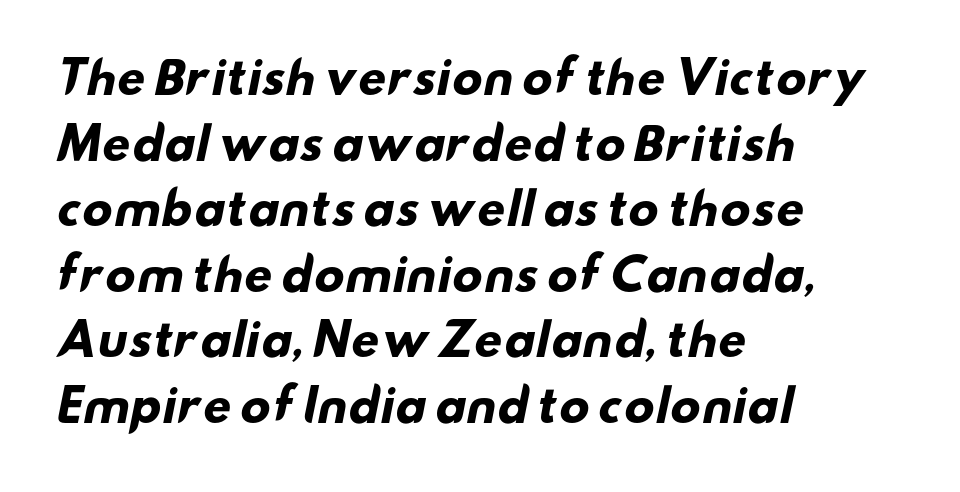
I'd describe the lettering as bold — thick and assertive. Look at the tracking — it's just the regular setting, nothing added. A student would call this left alignment; a typographer would say flush left, rag right. Each row of text sits above clean, open space. Each new line begins a customary step beneath the previous one. Proportional: the letters do not fall into vertical columns.
